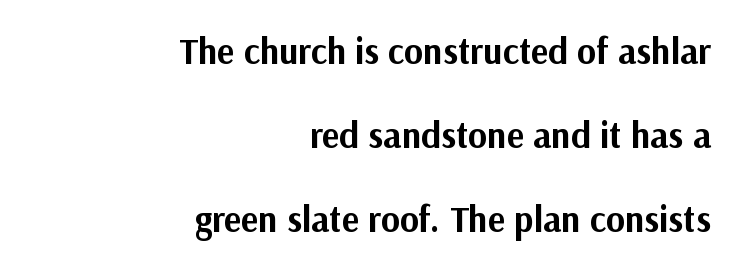
{"serif": "no", "italic": "no", "bold": "yes", "weight": "bold", "width": "normal", "stroke_contrast": "medium", "x_height": "medium", "monospaced": "no", "underline": "no", "align": "right", "line_spacing": "loose", "line_spacing_ratio": 2.34, "letter_spacing": "normal", "letter_spacing_em": 0.0, "glyph_px": 36}
